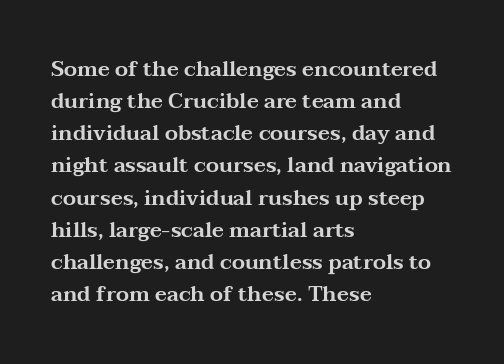
The image shows 21 px text type, upright; set left-aligned, normal line spacing (1.53x), normal letter spacing, not underlined.
